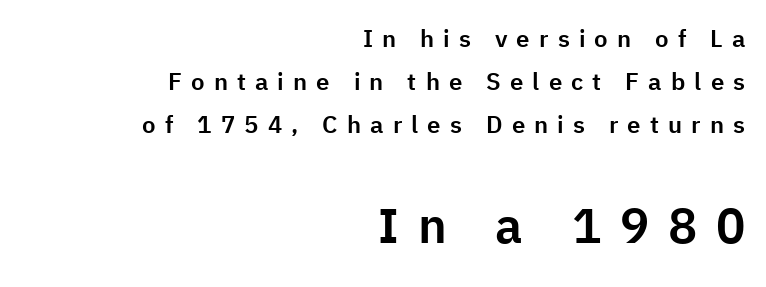
The specimen reads as upright at a glance. Note: smaller setting up top, larger setting below. All the whitespace from short lines collects on the left. Letters rest on an invisible, unmarked baseline.
